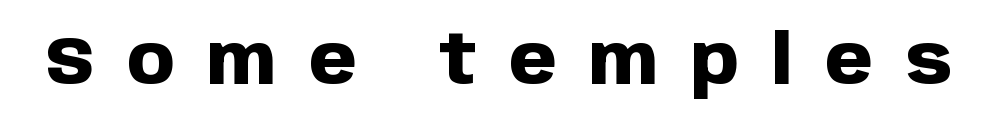
Look at the bottom of the vertical strokes: they stop flat, with no serifs. This rendering widens character spacing well past its baseline value. Do the letters lean? They stand straight. Does the weight exceed regular? Yes, all the way to bold. Rule under the text: the space is simply empty. A typesetter would call this proportional, since set widths differ per character.
